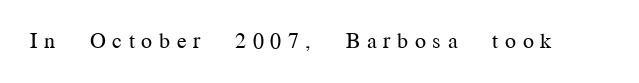
Loose tracking; the words dissolve into strings of separated letters. The font sits on the lighter half of the weight spectrum, regular included. The string is rendered with underlining switched off. Posture: vertical.
